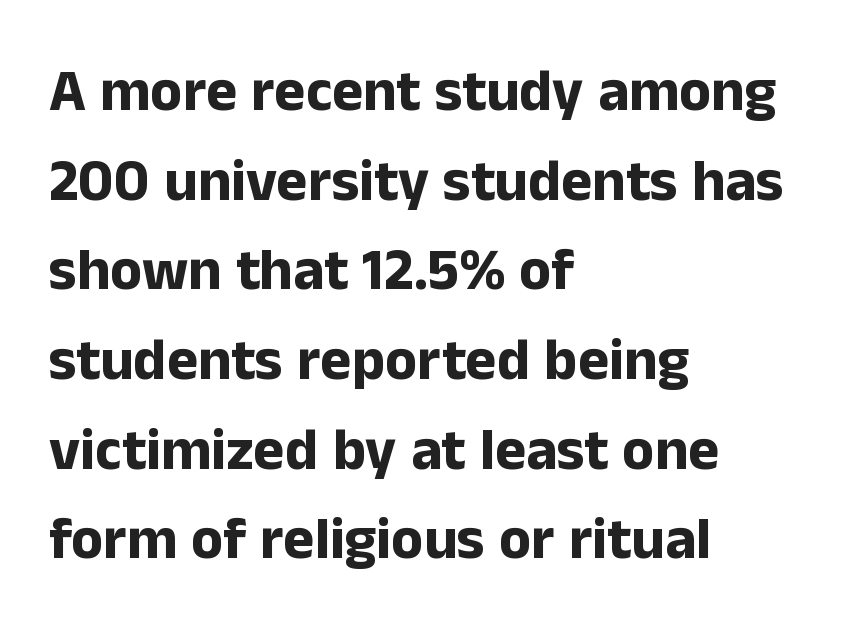
Nothing unusual about the tracking: characters are spaced as the font intends. Pretty heavy lettering here — definitely bold. It's the straight-up-and-down kind of type. Stroke terminals: plain, sans-serif. Casual observation: everything's shoved over to the left.
